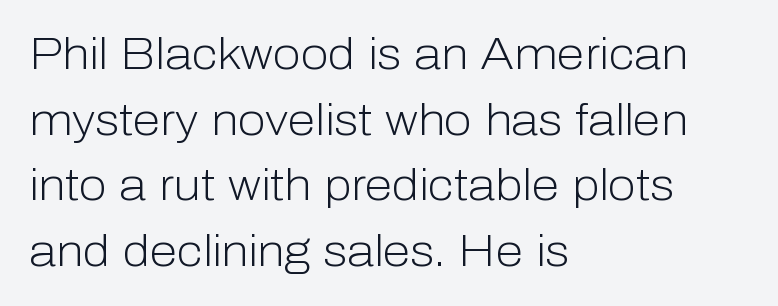
Compared with typical paragraphs, the rows here are spaced about the same. This sample has the flowing, uneven cadence of proportional lettering. The typeface has the unassuming heft of standard copy or less. Serif or sans? Sans — the stroke terminals are bare. Any mark beneath the type? The region is blank. Layout note: lines flush left.
